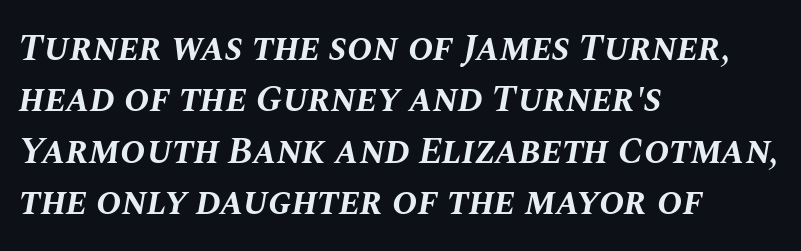
A student would call this left alignment; a typographer would say flush left, rag right. Note the varied advance widths — an 'i' is clearly narrower than an 'm'. Successive baselines arrive at the customary interval. The glyphs have the mass of a bold cut. The letterforms sit shoulder to shoulder at normal distance. This is oblique type, the kind used for emphasis or titles.
